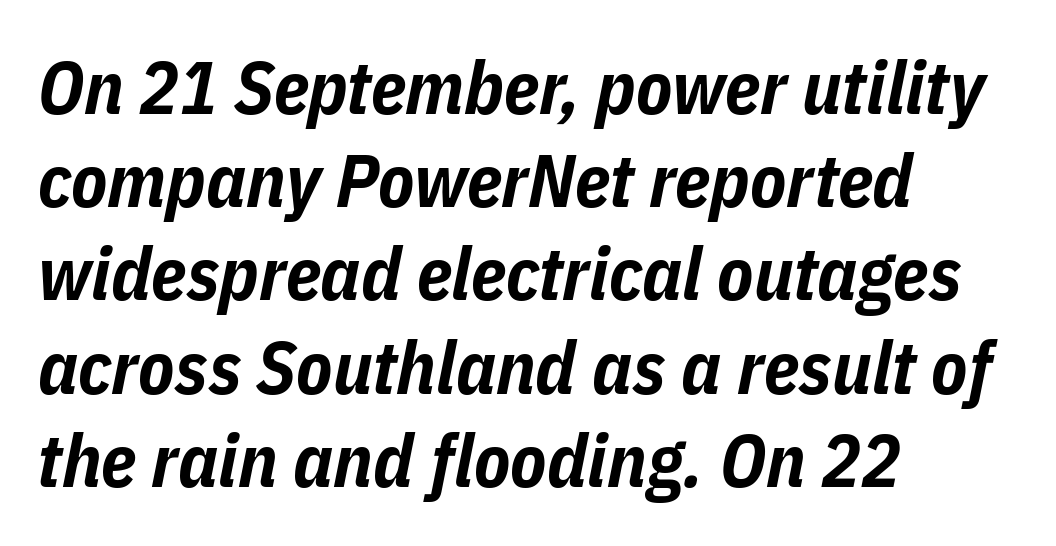
The image shows 74 px bold, condensed type, italic (leaning right); set left-aligned, normal line spacing (1.26x), normal letter spacing, not underlined; low stroke contrast and a medium x-height.
